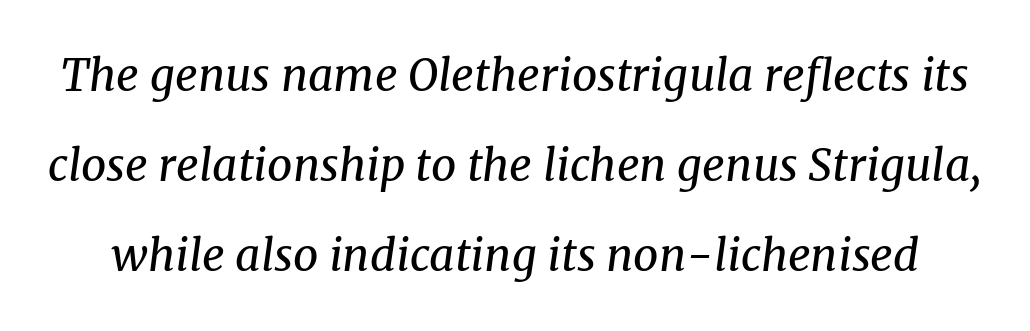
Q: Is the text bold? A: No.
Q: Is the text italic (slanted)? A: Yes, it leans right by about 8 degrees.
Q: Is the typeface a serif or a sans-serif typeface? A: Serif.
Q: Is the text underlined? A: No.
Q: Is the spacing between letters normal or unusually wide? A: Normal.
Q: Is the spacing between lines tight, normal or loose? A: Loose.
Q: Width (condensed, normal, or wide)? A: Normal.
Q: Stroke contrast? A: Medium.
Q: x-height? A: Medium.
Q: Monospaced? A: No.
